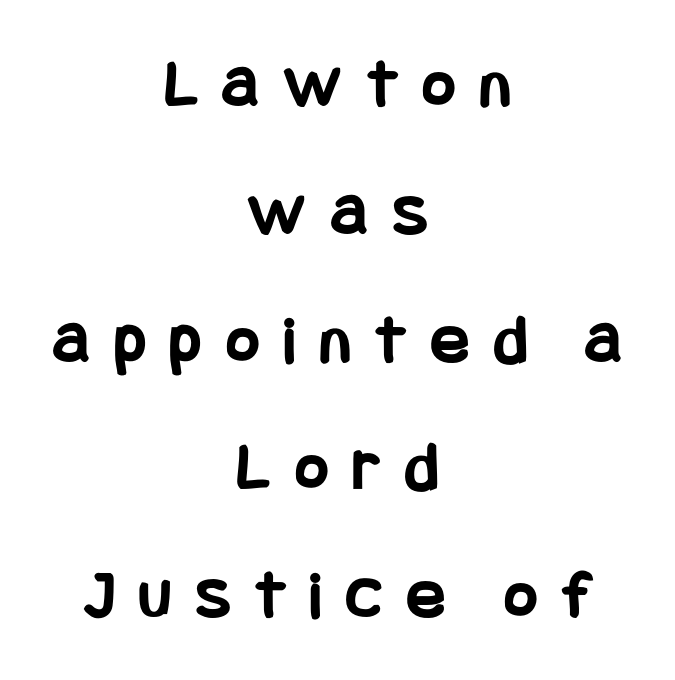
When letters stand straight like this, we call the style roman or upright. Compared with a flush-left layout, this one balances lines on the center instead. Underline: absent. Unlike a traditional serif, this face leaves its strokes unadorned.
